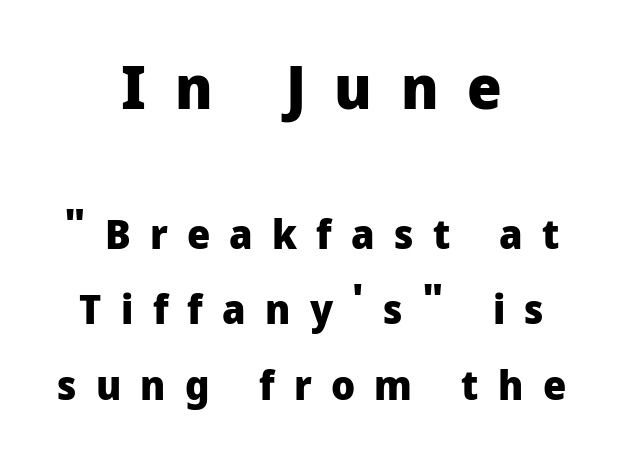
{"serif": "no", "italic": "no", "bold": "yes", "weight": "heavy", "width": "normal", "stroke_contrast": "low", "x_height": "medium", "monospaced": "no", "underline": "no", "align": "center", "line_spacing_ratio": 1.85, "letter_spacing": "wide", "letter_spacing_em": 0.47, "larger_block": "first", "size_ratio": 1.49, "glyph_px": 61}
